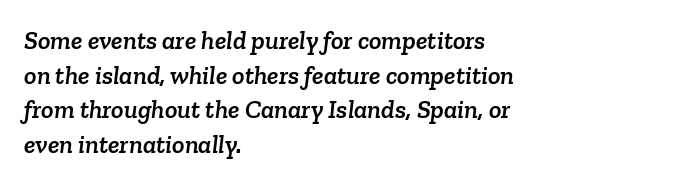
{"underline": "no", "align": "left", "line_spacing": "normal", "line_spacing_ratio": 1.33, "letter_spacing": "normal", "letter_spacing_em": 0.0, "glyph_px": 26}
